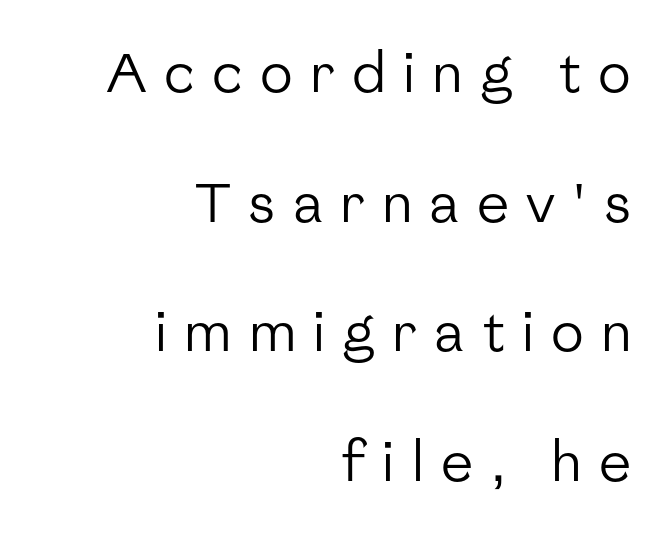
{"serif": "no", "italic": "no", "bold": "no", "weight": "regular", "width": "normal", "stroke_contrast": "low", "x_height": "medium", "monospaced": "no", "underline": "no", "align": "right", "line_spacing": "loose", "line_spacing_ratio": 2.4, "letter_spacing": "wide", "letter_spacing_em": 0.32, "glyph_px": 54}
